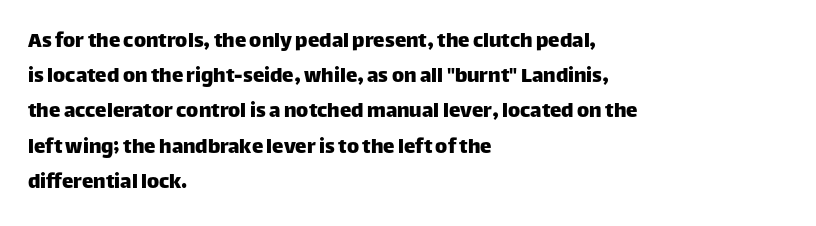
{"italic": "no", "underline": "no", "align": "left", "line_spacing": "normal", "line_spacing_ratio": 1.53, "letter_spacing": "normal", "letter_spacing_em": 0.0, "glyph_px": 23}
